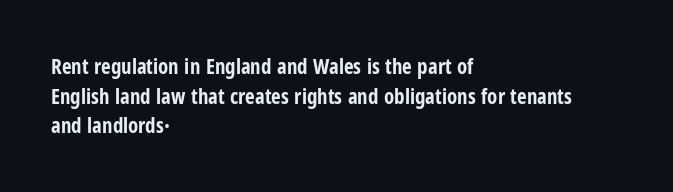
The image shows 21 px bold type, upright; set left-aligned, normal line spacing (1.41x), normal letter spacing, not underlined.
